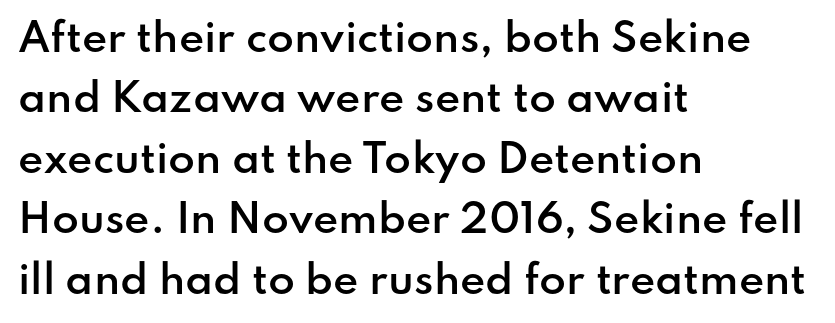
Q: Is the text bold? A: Semi-bold.
Q: Is the text italic (slanted)? A: No, it is upright.
Q: Is the typeface a serif or a sans-serif typeface? A: Sans-serif.
Q: Is the text underlined? A: No.
Q: How is the paragraph aligned? A: Left-aligned.
Q: Is the spacing between letters normal or unusually wide? A: Normal.
Q: Is the spacing between lines tight, normal or loose? A: Normal.
Q: Width (condensed, normal, or wide)? A: Normal.
Q: Stroke contrast? A: Low.
Q: x-height? A: Small.
Q: Monospaced? A: No.
